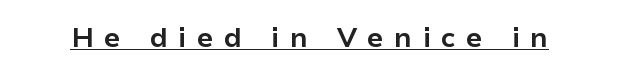
{"serif": "no", "italic": "no", "bold": "yes", "weight": "bold", "width": "normal", "stroke_contrast": "low", "x_height": "medium", "monospaced": "no", "underline": "yes", "letter_spacing": "wide", "letter_spacing_em": 0.37, "glyph_px": 28}
